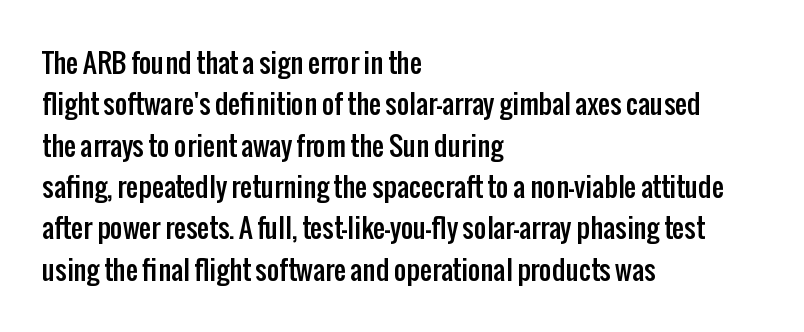
{"italic": "no", "underline": "no", "align": "left", "line_spacing": "normal", "line_spacing_ratio": 1.53, "letter_spacing": "normal", "letter_spacing_em": 0.0, "glyph_px": 27}
